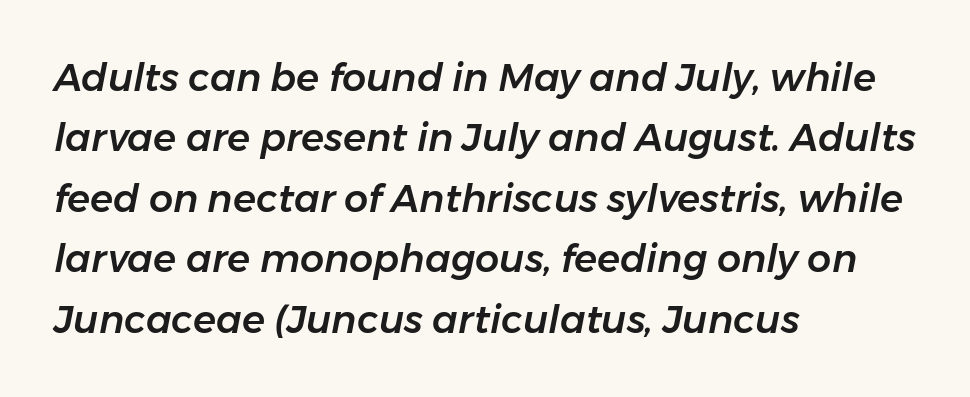
Baseline-to-baseline distance is the conventional proportion of letter height. Does the lettering tilt? It does — this is italic. Nobody touched the tracking dial on this one. The passage shown is typed in a proportional face where columns would drift. Bare-footed words on every line. Does the copy run flush right? No — it runs flush left.
